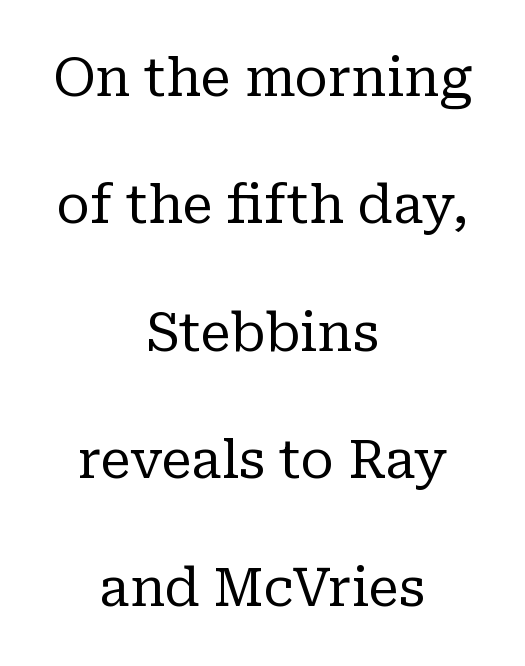
{"serif": "yes", "italic": "no", "bold": "no", "weight": "regular", "width": "normal", "stroke_contrast": "low", "x_height": "medium", "monospaced": "no", "underline": "no", "align": "center", "line_spacing": "loose", "line_spacing_ratio": 2.45, "letter_spacing": "normal", "letter_spacing_em": 0.0, "glyph_px": 52}
